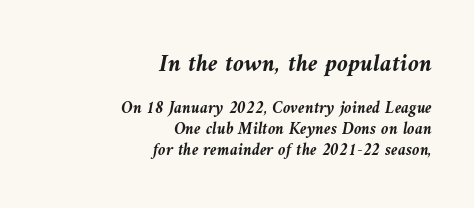
Q: Is the text bold? A: Yes.
Q: Is the text italic (slanted)? A: Yes, it leans left by about 9 degrees.
Q: Is the text underlined? A: No.
Q: How is the paragraph aligned? A: Right-aligned.
Q: Is the spacing between letters normal or unusually wide? A: Normal.
Q: Which block of text is set in a larger size, the first (top) or the second (bottom)? A: The first (top) one.
